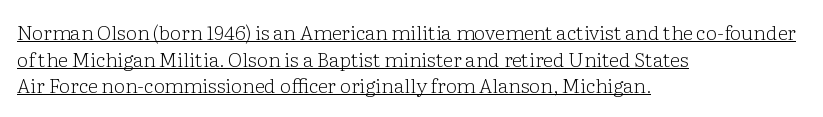
Q: Is the text bold? A: No.
Q: Is the text italic (slanted)? A: No, it is upright.
Q: Is the text underlined? A: Yes.
Q: How is the paragraph aligned? A: Left-aligned.
Q: Is the spacing between letters normal or unusually wide? A: Normal.
Q: Is the spacing between lines tight, normal or loose? A: Normal.
